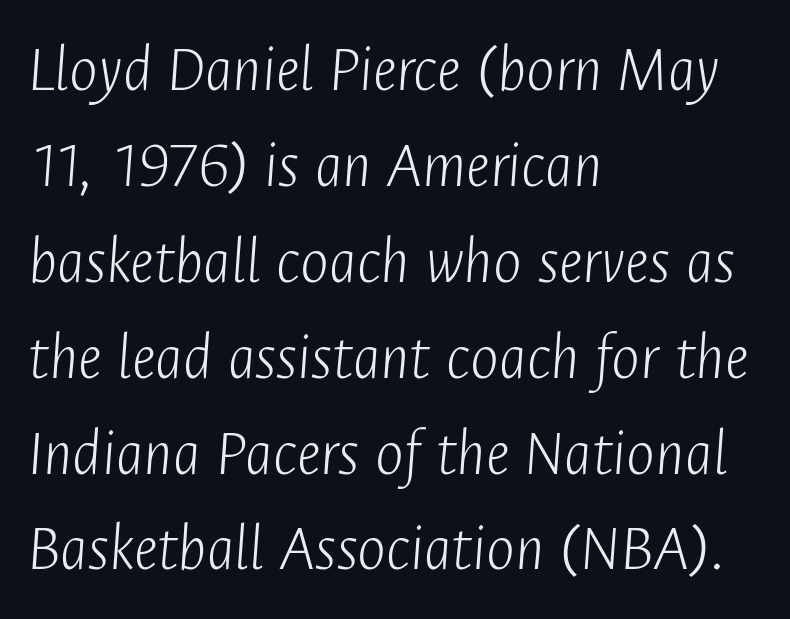
Every character sits at an angle, as italics do. Normally led — the rows are evenly, conventionally spaced. What stands out about the letter spacing? Nothing — it is the standard amount. All the whitespace from short lines collects on the right.
